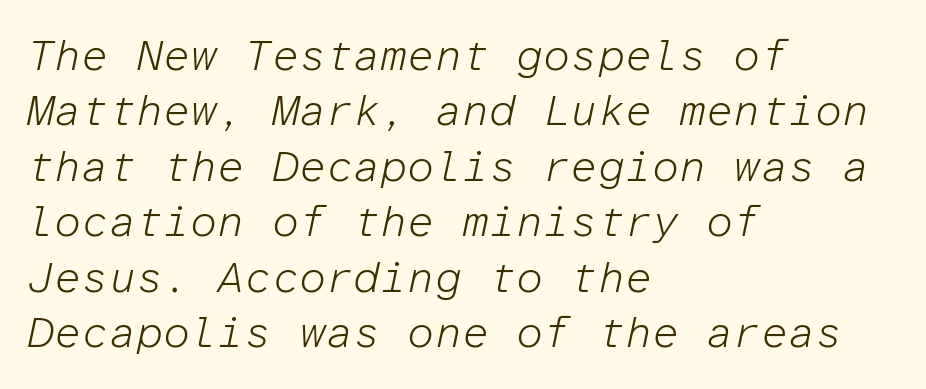
Q: Is the text bold? A: No.
Q: Is the text italic (slanted)? A: Yes, it leans right by about 12 degrees.
Q: Is the text underlined? A: No.
Q: How is the paragraph aligned? A: Left-aligned.
Q: Is the spacing between letters normal or unusually wide? A: Normal.
Q: Is the spacing between lines tight, normal or loose? A: Normal.
Q: Width (condensed, normal, or wide)? A: Normal.
Q: Stroke contrast? A: Low.
Q: x-height? A: Medium.
Q: Monospaced? A: Yes.
